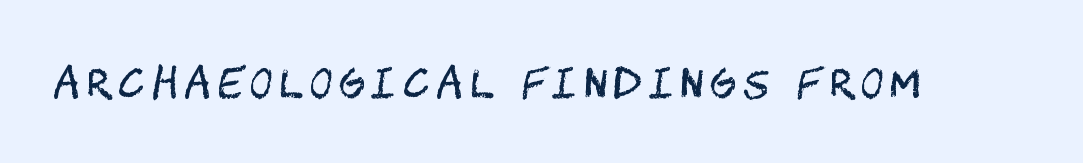
Weight: not bold — regular or lighter. Notice how the stems are strictly vertical — no italics here. Note: no serifs on the glyphs. Each row of text sits above clean, open space.
